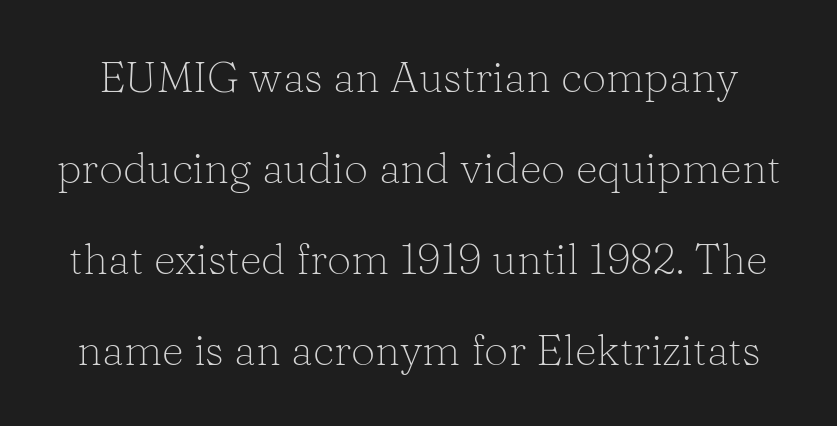
Posture: straight, roman, zero tilt. The cut favours lightness, reaching ordinary text weight at its darkest. The face used here is seriffed, in the tradition of book romans. Caption: standard tracking, unaltered.
